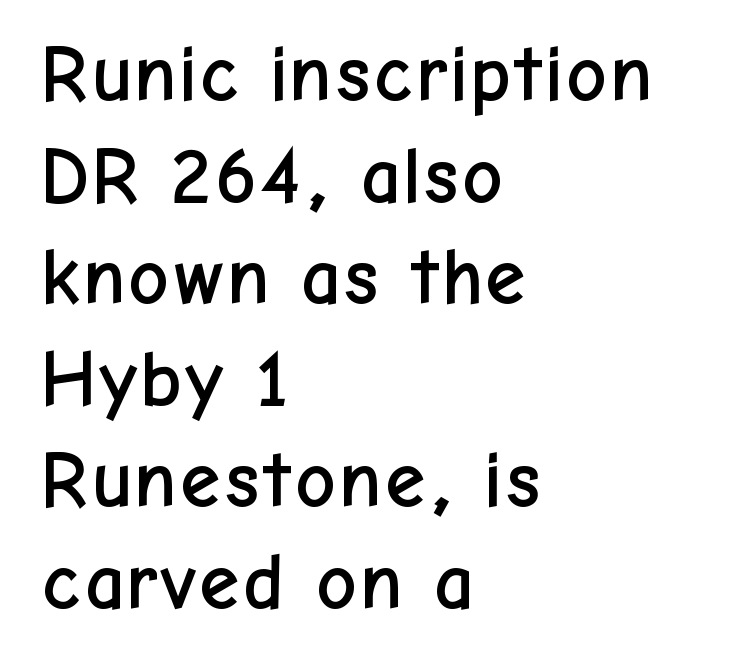
{"serif": "no", "italic": "no", "width": "normal", "stroke_contrast": "low", "x_height": "medium", "monospaced": "no", "underline": "no", "align": "left", "line_spacing": "normal", "line_spacing_ratio": 1.27, "letter_spacing": "normal", "letter_spacing_em": 0.0, "glyph_px": 80}
